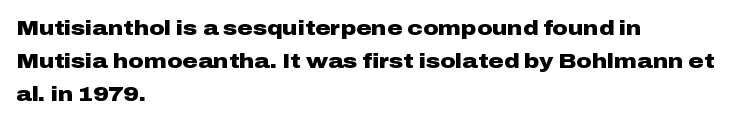
Q: Is the text bold? A: Yes.
Q: Is the text italic (slanted)? A: No, it is upright.
Q: Is the text underlined? A: No.
Q: How is the paragraph aligned? A: Left-aligned.
Q: Is the spacing between letters normal or unusually wide? A: Normal.
Q: Is the spacing between lines tight, normal or loose? A: Normal.
